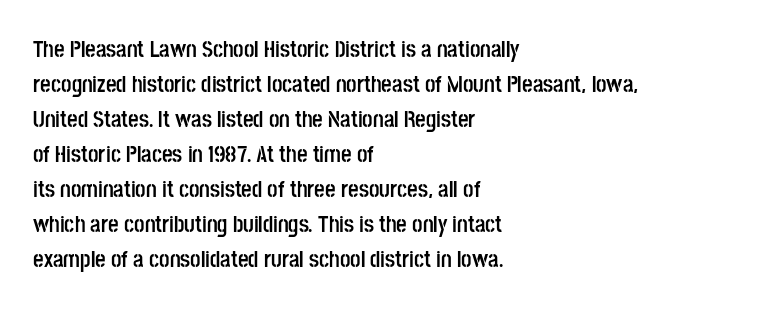
A normal amount of white space separates one row of letters from the next. The lines in this sample share a left origin and differ only in where they stop. Characters follow at the spacing the type designer built in. In terms of weight, the rendering is a true, heavy bold.
